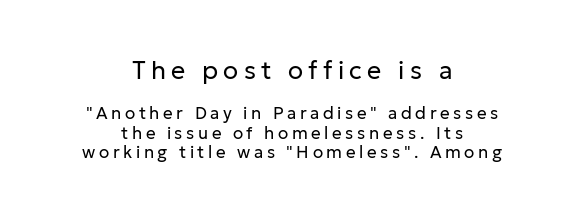
Vertical stems look standard width or narrower in stroke. The tracking reads as deliberately expanded to a designer's eye. Posture: straight, roman, zero tilt. Caption: multi-line text, centered on the measure. Block one is the big one; block two sits smaller underneath.
